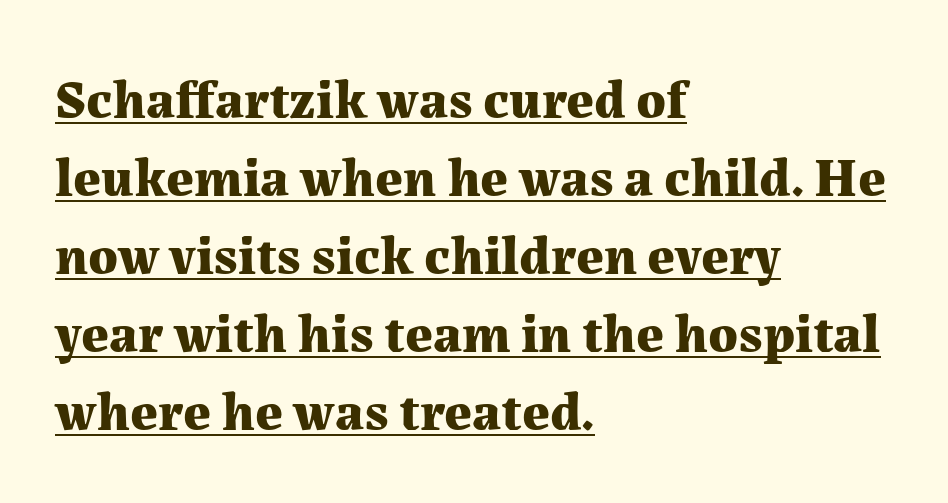
The image shows 55 px bold serif type, upright; set left-aligned, normal line spacing (1.42x), normal letter spacing, underlined; medium stroke contrast and a medium x-height.
